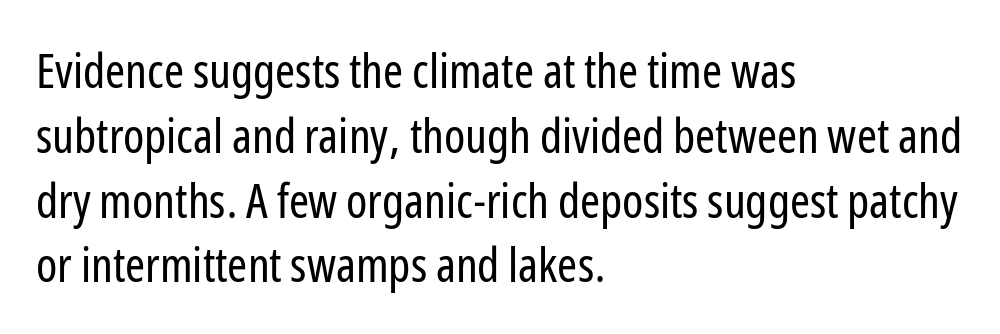
{"serif": "no", "italic": "no", "bold": "no", "weight": "regular", "width": "condensed", "stroke_contrast": "low", "x_height": "medium", "monospaced": "no", "underline": "no", "align": "left", "line_spacing": "normal", "line_spacing_ratio": 1.35, "letter_spacing": "normal", "letter_spacing_em": 0.0, "glyph_px": 48}
